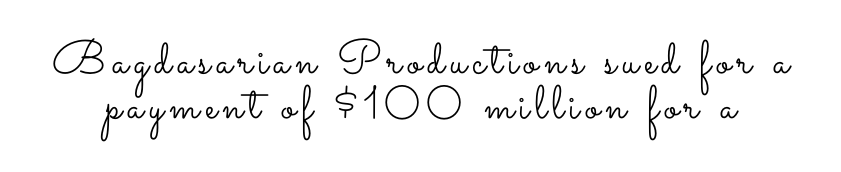
Q: Is the text bold? A: No.
Q: Is the text italic (slanted)? A: Yes.
Q: Is the text underlined? A: No.
Q: Is the spacing between lines tight, normal or loose? A: Tight.
Q: Width (condensed, normal, or wide)? A: Wide.
Q: Stroke contrast? A: Low.
Q: x-height? A: Small.
Q: Monospaced? A: No.
